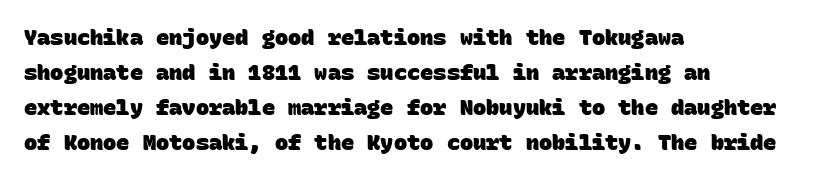
A student would call this left alignment; a typographer would say flush left, rag right. Regular leading. Compared with an ordinary text face, these strokes are far heavier — a full bold. Each word holds together tightly as a unit, with standard inter-letter gaps.
